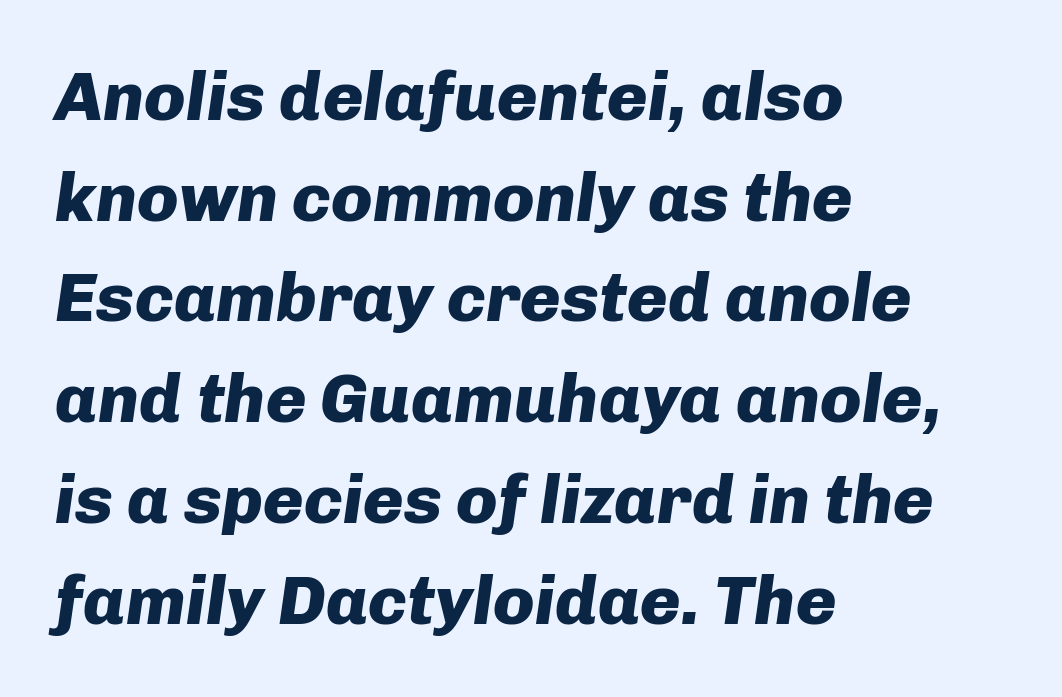
The image shows 69 px heavy type, italic (leaning right); set left-aligned, normal line spacing (1.46x), normal letter spacing, not underlined; low stroke contrast and a medium x-height.
